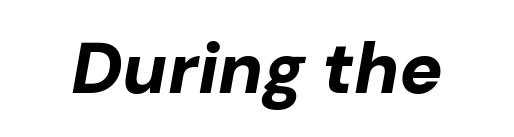
Q: Is the text bold? A: Yes.
Q: Is the text italic (slanted)? A: Yes, it leans right by about 10 degrees.
Q: Is the text underlined? A: No.
Q: Is the spacing between letters normal or unusually wide? A: Normal.
Q: Width (condensed, normal, or wide)? A: Normal.
Q: Stroke contrast? A: Low.
Q: x-height? A: Medium.
Q: Monospaced? A: No.
